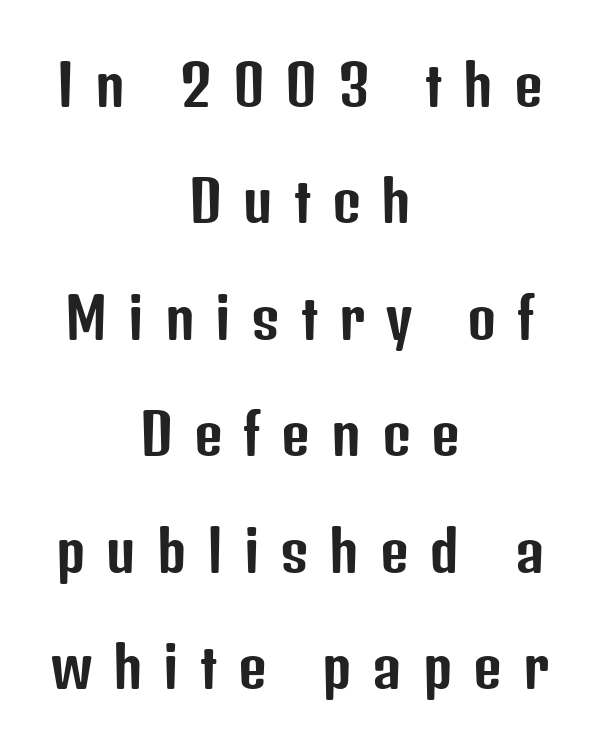
The image shows 56 px condensed sans-serif type, upright; set centered, loose line spacing (2.08x), unusually wide letter spacing (+0.37 em), not underlined; low stroke contrast and a medium x-height.
